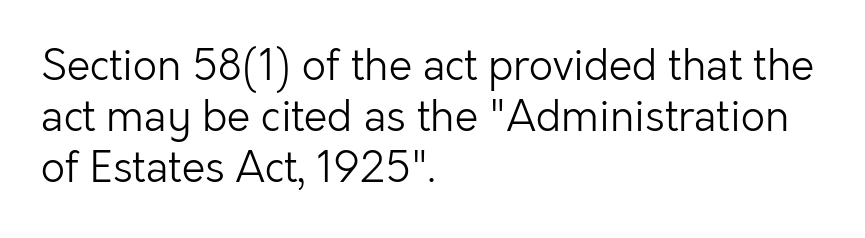
The image shows 42 px light sans-serif type, upright; set left-aligned, line spacing 1.22x, normal letter spacing, not underlined; low stroke contrast and a medium x-height.
